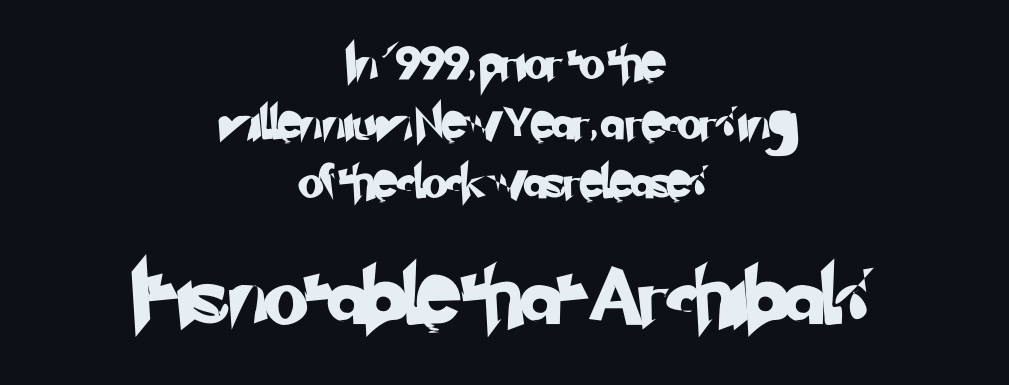
The image shows 57 px sans-serif type; set centered, line spacing 1.81x, normal letter spacing, not underlined; the second (bottom) block is 1.73x larger; low stroke contrast and a small x-height.
